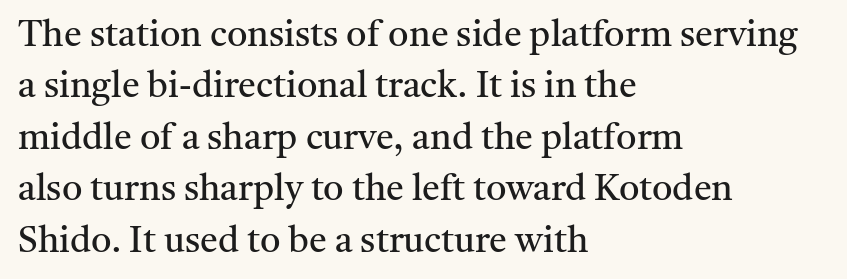
{"serif": "yes", "italic": "no", "bold": "no", "weight": "regular", "width": "normal", "stroke_contrast": "medium", "x_height": "medium", "monospaced": "no", "underline": "no", "align": "left", "line_spacing": "normal", "line_spacing_ratio": 1.43, "letter_spacing": "normal", "letter_spacing_em": 0.0, "glyph_px": 36}
